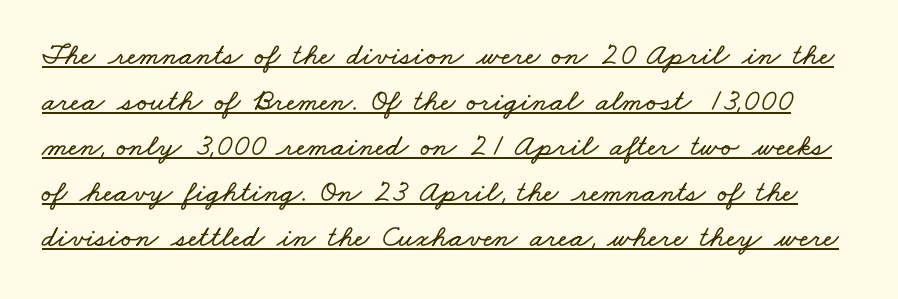
The image shows 31 px wide type; set normal line spacing (1.47x), normal letter spacing, underlined; low stroke contrast and a small x-height.
